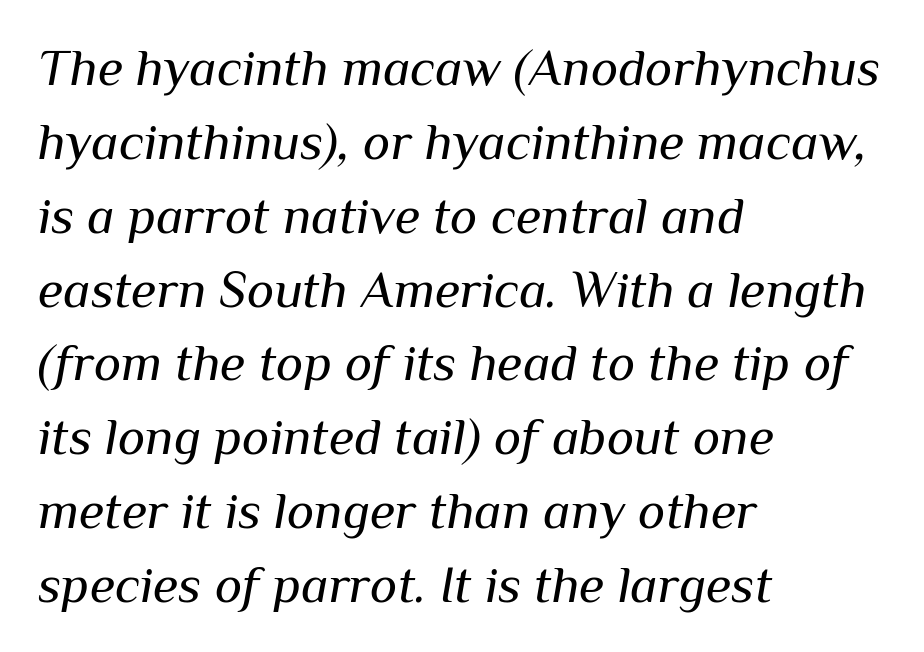
Q: Is the text bold? A: No.
Q: Is the text italic (slanted)? A: Yes, it leans right by about 10 degrees.
Q: Is the text underlined? A: No.
Q: How is the paragraph aligned? A: Left-aligned.
Q: Is the spacing between letters normal or unusually wide? A: Normal.
Q: Is the spacing between lines tight, normal or loose? A: Normal.
Q: Width (condensed, normal, or wide)? A: Normal.
Q: Stroke contrast? A: Medium.
Q: x-height? A: Medium.
Q: Monospaced? A: No.
